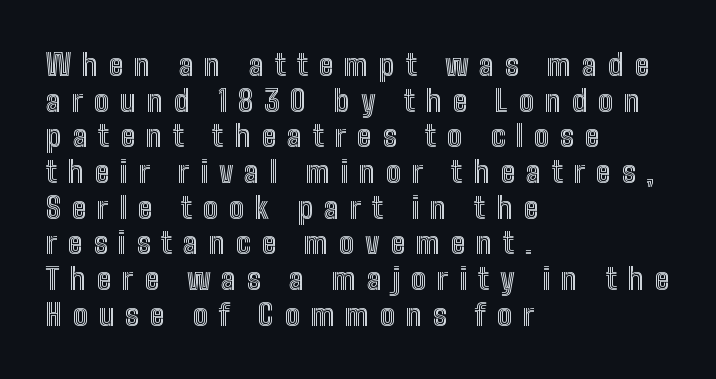
The image shows 30 px condensed type, upright; set left-aligned, line spacing 1.19x, unusually wide letter spacing (+0.36 em), not underlined; a medium x-height.
